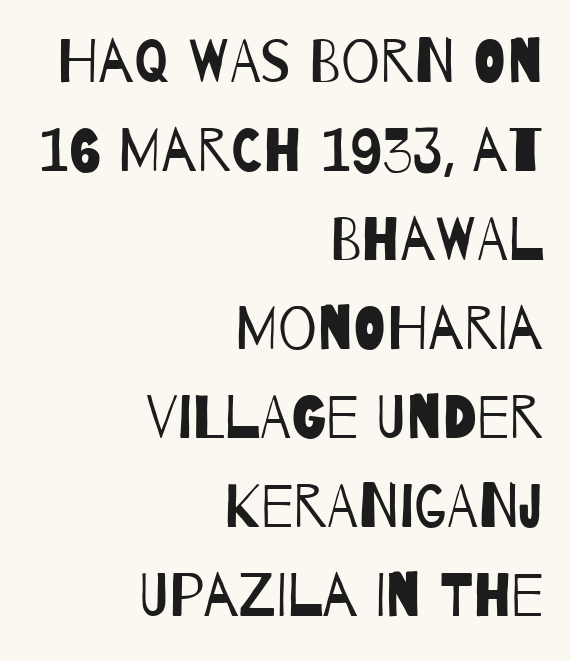
The image shows 61 px regular-weight, condensed sans-serif type; set right-aligned, normal line spacing (1.46x), normal letter spacing, not underlined; low stroke contrast and a large x-height.
